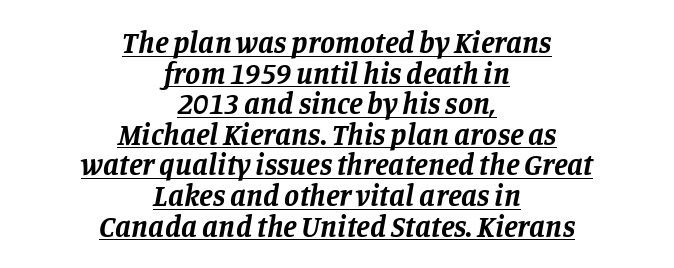
{"serif": "yes", "italic": "yes", "lean": "right", "slant_degrees": 11, "bold": "yes", "weight": "bold", "width": "normal", "stroke_contrast": "low", "x_height": "large", "monospaced": "no", "underline": "yes", "align": "center", "line_spacing": "tight", "line_spacing_ratio": 1.02, "letter_spacing": "normal", "letter_spacing_em": 0.0, "glyph_px": 30}
